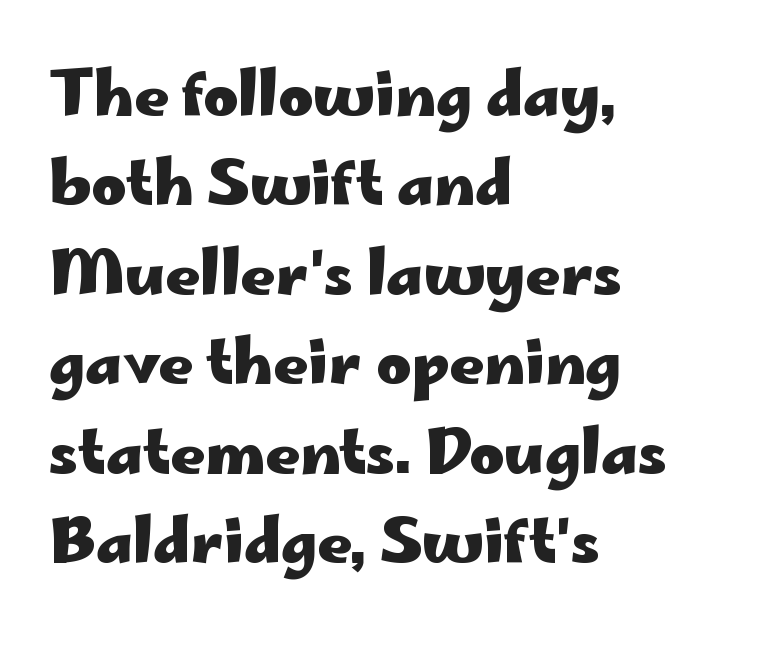
The image shows 60 px heavy, wide sans-serif type, upright; set left-aligned, normal line spacing (1.49x), normal letter spacing, not underlined; low stroke contrast and a small x-height.
